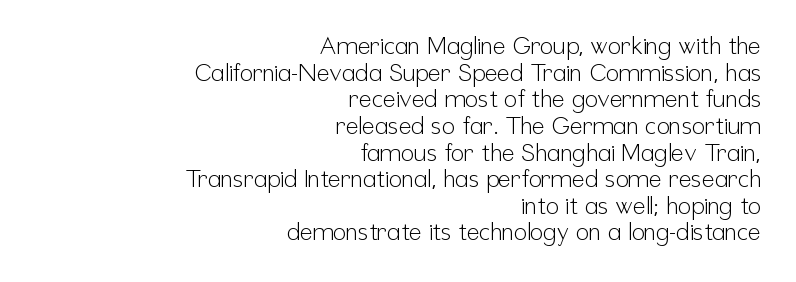
Each stroke keeps to a modest, everyday thickness or less. Nobody drew a line under any word here. A typesetter would call this leading minimal, almost set solid. Honestly, the letter spacing is just normal — you wouldn't notice it.
